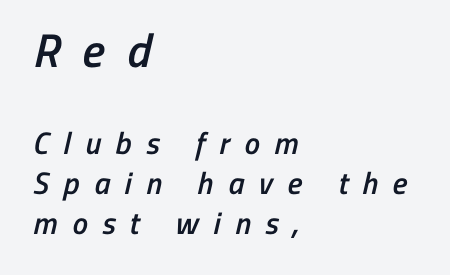
Q: Is the text bold? A: Semi-bold.
Q: Is the typeface a serif or a sans-serif typeface? A: Sans-serif.
Q: Is the text underlined? A: No.
Q: How is the paragraph aligned? A: Left-aligned.
Q: Is the spacing between letters normal or unusually wide? A: Unusually wide.
Q: Is the spacing between lines tight, normal or loose? A: Normal.
Q: Which block of text is set in a larger size, the first (top) or the second (bottom)? A: The first (top) one.
Q: Width (condensed, normal, or wide)? A: Condensed.
Q: Stroke contrast? A: Low.
Q: x-height? A: Medium.
Q: Monospaced? A: No.
